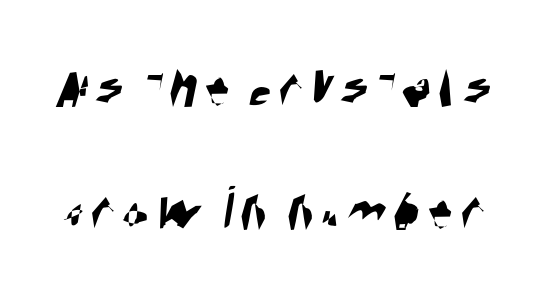
Looks like regular typesetting: each glyph gets only the width it needs. The leading is generous, giving the passage an open texture. The gap between lines stays unmarked. Check where the strokes stop: nothing finishes them off — pure sans.
